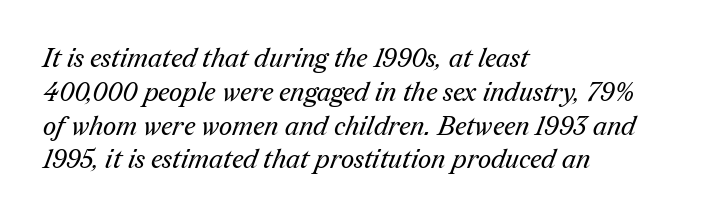
The image shows 26 px text type; set left-aligned, normal line spacing (1.3x), normal letter spacing, not underlined.
